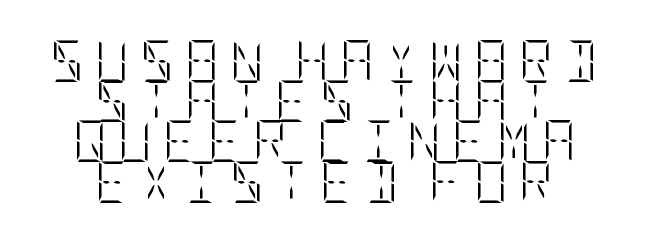
Q: Is the text bold? A: No.
Q: Is the text italic (slanted)? A: No, it is upright.
Q: Is the text underlined? A: No.
Q: How is the paragraph aligned? A: Centered.
Q: Is the spacing between letters normal or unusually wide? A: Unusually wide.
Q: Is the spacing between lines tight, normal or loose? A: Tight.
Q: Width (condensed, normal, or wide)? A: Condensed.
Q: Stroke contrast? A: Low.
Q: x-height? A: Large.
